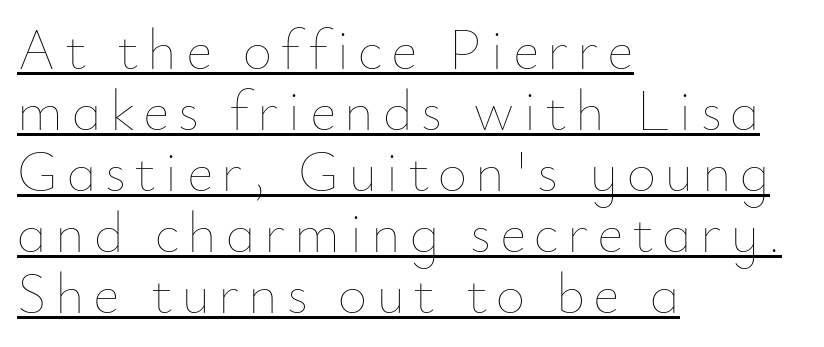
The image shows 57 px thin type, upright; set left-aligned, tight line spacing (1.07x), underlined; low stroke contrast and a small x-height.
